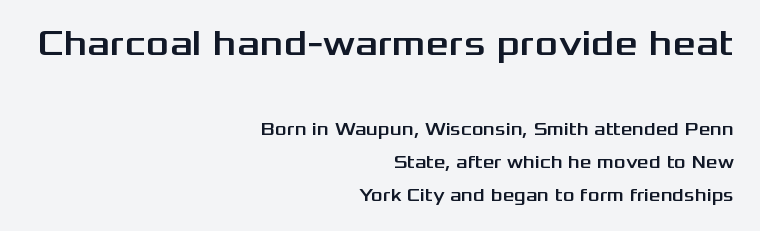
The image shows 36 px wide sans-serif type, upright; set right-aligned, line spacing 1.82x, normal letter spacing, not underlined; the first (top) block is 2.0x larger; medium stroke contrast and a medium x-height.
